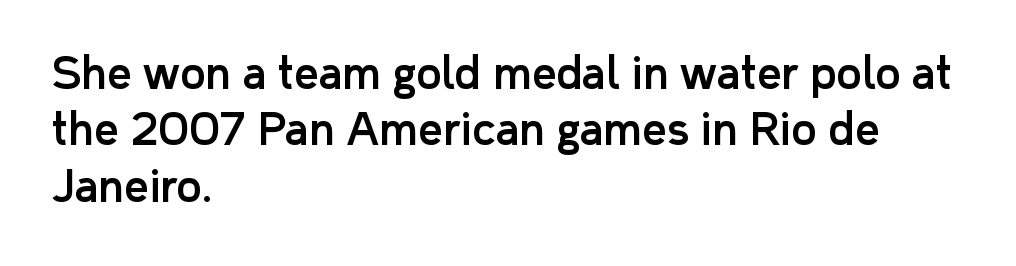
Q: Is the text italic (slanted)? A: No, it is upright.
Q: Is the typeface a serif or a sans-serif typeface? A: Sans-serif.
Q: Is the text underlined? A: No.
Q: How is the paragraph aligned? A: Left-aligned.
Q: Is the spacing between letters normal or unusually wide? A: Normal.
Q: Is the spacing between lines tight, normal or loose? A: Normal.
Q: Width (condensed, normal, or wide)? A: Normal.
Q: Stroke contrast? A: Low.
Q: x-height? A: Medium.
Q: Monospaced? A: No.
